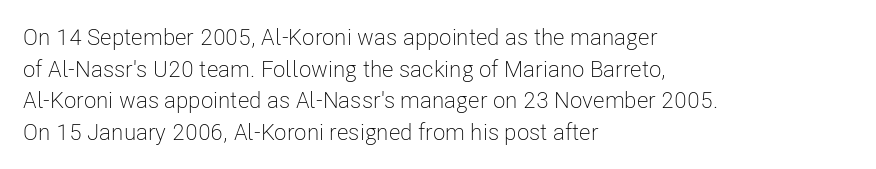
Q: Is the text bold? A: No.
Q: Is the text italic (slanted)? A: No, it is upright.
Q: Is the text underlined? A: No.
Q: How is the paragraph aligned? A: Left-aligned.
Q: Is the spacing between letters normal or unusually wide? A: Normal.
Q: Is the spacing between lines tight, normal or loose? A: Normal.
